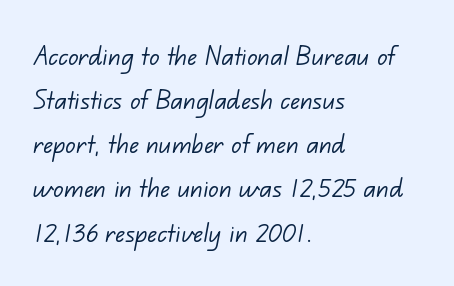
The image shows 32 px light sans-serif type; set left-aligned, normal line spacing (1.38x), normal letter spacing, not underlined; low stroke contrast and a small x-height.
